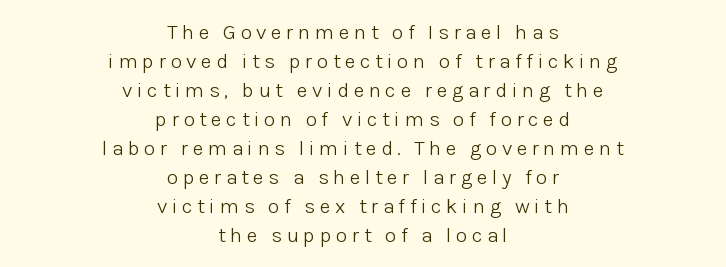
A centered setting, common on invitations and titles, is used for this passage. Look at the tracking — it's clearly loosened, letters drifting apart. Lines of text with bare space underneath. Weight: in the light-to-regular range. Leading matches the norm, producing a regular column.
